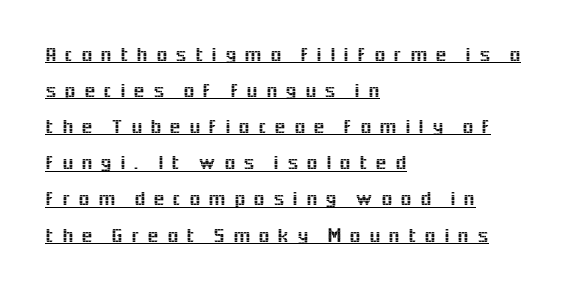
The image shows 21 px text type, upright; set left-aligned, line spacing 1.72x, unusually wide letter spacing (+0.36 em), underlined.
